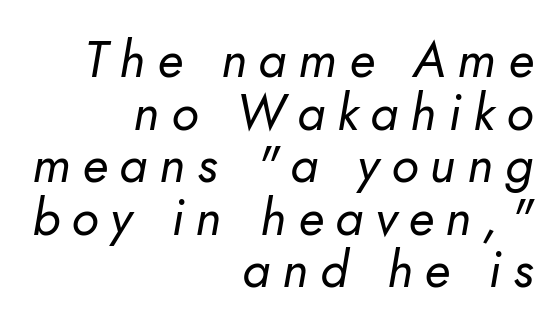
{"italic": "yes", "lean": "right", "slant_degrees": 10, "bold": "no", "weight": "regular", "width": "normal", "stroke_contrast": "low", "x_height": "small", "monospaced": "no", "underline": "no", "align": "right", "line_spacing": "tight", "line_spacing_ratio": 1.03, "letter_spacing": "wide", "letter_spacing_em": 0.23, "glyph_px": 51}
